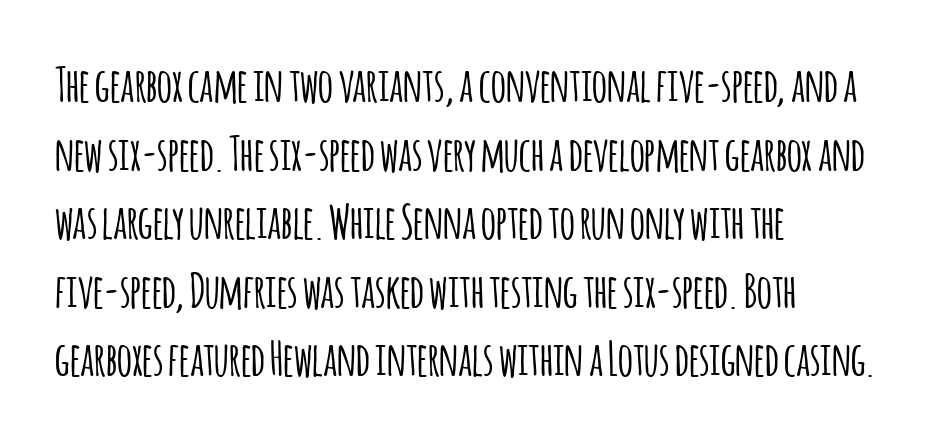
Q: Is the text italic (slanted)? A: No, it is upright.
Q: Is the typeface a serif or a sans-serif typeface? A: Sans-serif.
Q: Is the text underlined? A: No.
Q: How is the paragraph aligned? A: Left-aligned.
Q: Is the spacing between letters normal or unusually wide? A: Normal.
Q: Is the spacing between lines tight, normal or loose? A: Normal.
Q: Width (condensed, normal, or wide)? A: Condensed.
Q: Stroke contrast? A: Low.
Q: x-height? A: Large.
Q: Monospaced? A: No.
